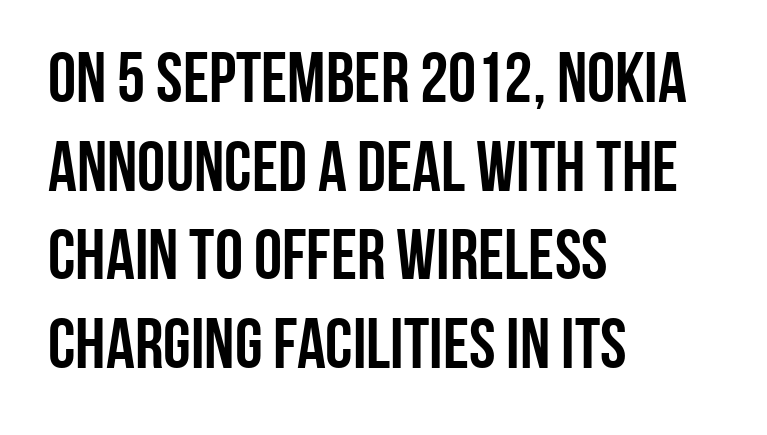
Q: Is the text bold? A: Yes.
Q: Is the text italic (slanted)? A: No, it is upright.
Q: Is the typeface a serif or a sans-serif typeface? A: Sans-serif.
Q: Is the text underlined? A: No.
Q: How is the paragraph aligned? A: Left-aligned.
Q: Is the spacing between letters normal or unusually wide? A: Normal.
Q: Is the spacing between lines tight, normal or loose? A: Normal.
Q: Width (condensed, normal, or wide)? A: Condensed.
Q: Stroke contrast? A: Low.
Q: x-height? A: Large.
Q: Monospaced? A: No.
